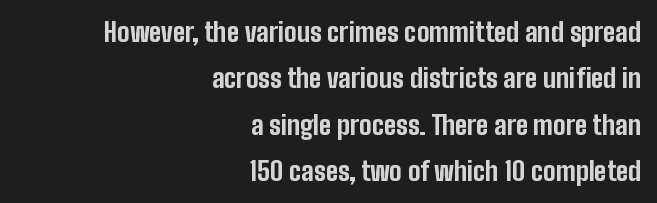
The line texture is even and compact thanks to regular tracking. Unlike italic type, these characters show no tilt at all. Descenders are the only things crossing below the line. In terms of weight, the rendering is a true, heavy bold.
